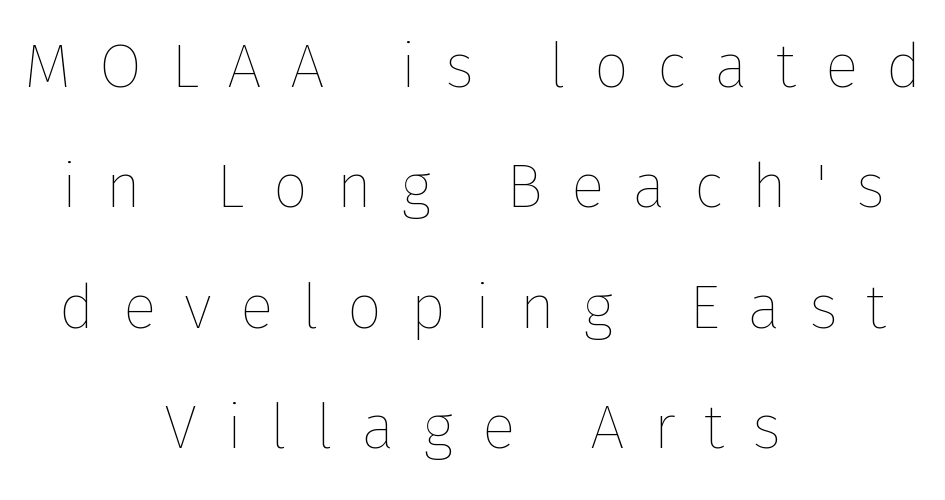
The image shows 62 px thin type, upright; set centered, loose line spacing (1.94x), unusually wide letter spacing (+0.46 em), not underlined; low stroke contrast and a medium x-height.
